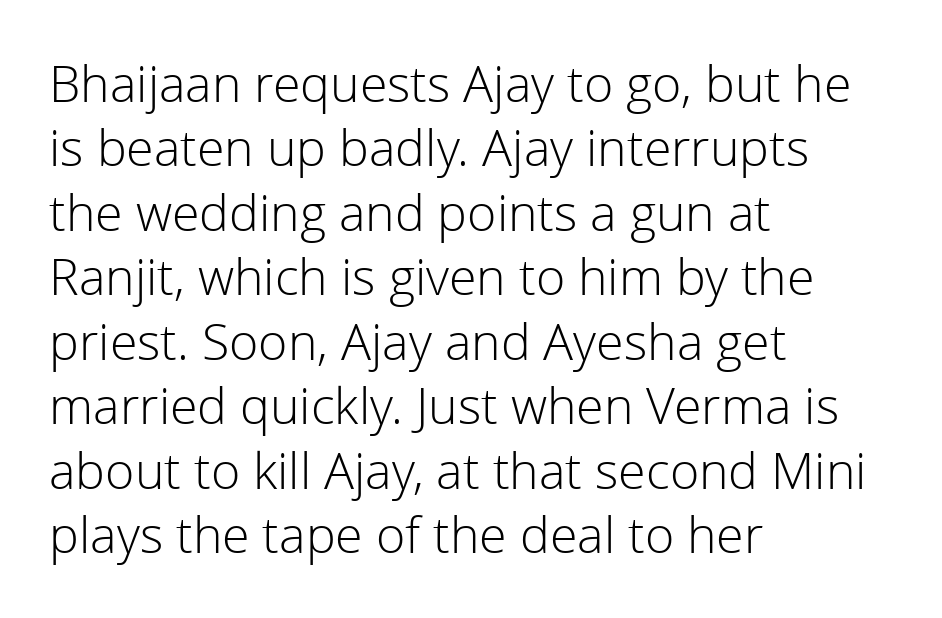
{"serif": "no", "italic": "no", "bold": "no", "weight": "light", "width": "normal", "stroke_contrast": "low", "x_height": "medium", "monospaced": "no", "underline": "no", "align": "left", "line_spacing": "normal", "line_spacing_ratio": 1.29, "letter_spacing": "normal", "letter_spacing_em": 0.0, "glyph_px": 50}
